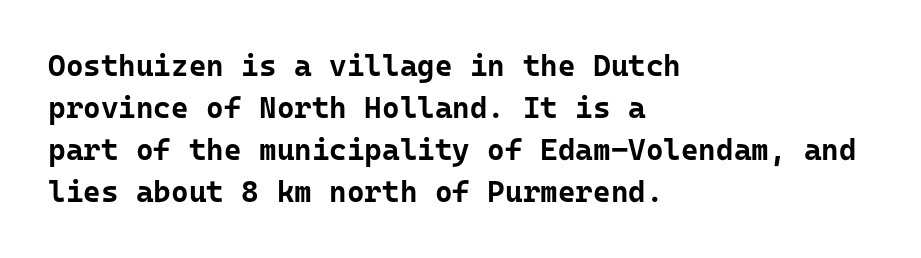
The image shows 30 px bold sans-serif type, upright; set left-aligned, normal line spacing (1.4x), normal letter spacing, not underlined; low stroke contrast and a medium x-height.
